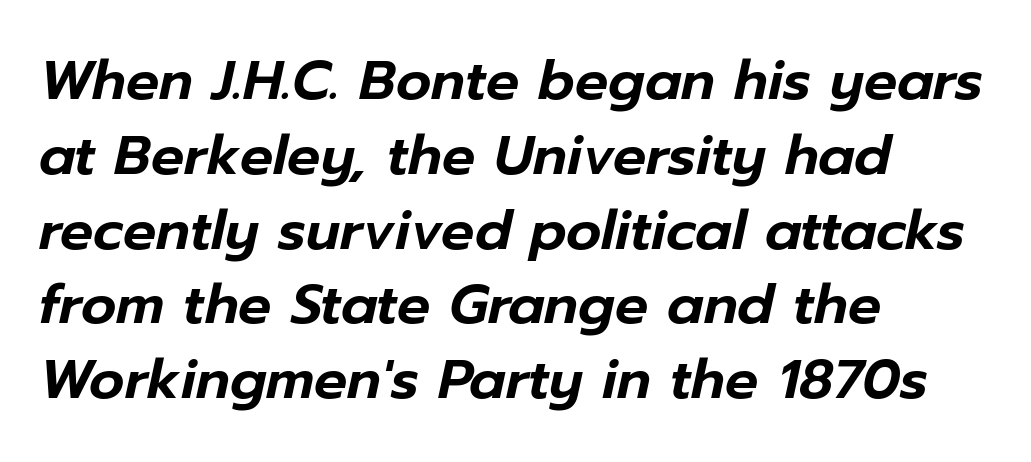
This sample has the flowing, uneven cadence of proportional lettering. The passage shown leans; its letterforms are oblique. Notice how the passage keeps a crisp vertical edge on the left only. The space directly below the letters is spotless. Honestly, the letter spacing is just normal — you wouldn't notice it.
